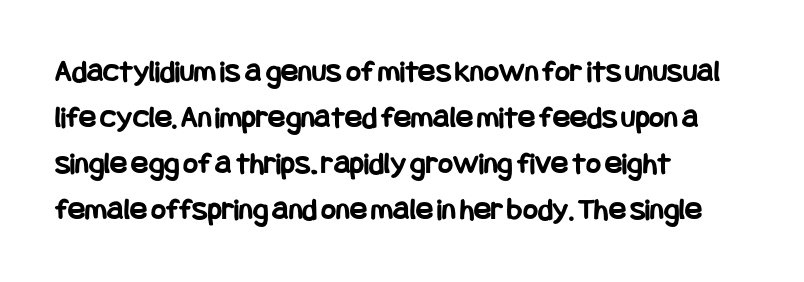
The image shows 32 px bold, condensed sans-serif type, upright; set left-aligned, normal line spacing (1.44x), normal letter spacing, not underlined; low stroke contrast and a large x-height.
